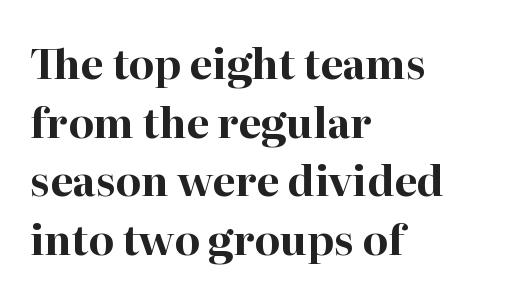
Each new line begins a customary step beneath the previous one. Each letter keeps its own natural width here, so spacing adapts to shape. Look at the bottom of the vertical strokes: they flare into serifs here. Weight check: bold — yes, fully. The axis of the letterforms is exactly vertical.
